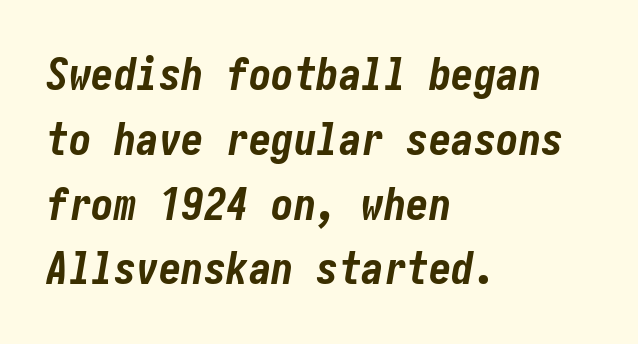
The image shows 45 px bold, condensed type, italic (leaning right); set left-aligned, normal line spacing (1.44x), normal letter spacing, not underlined; low stroke contrast and a medium x-height.
